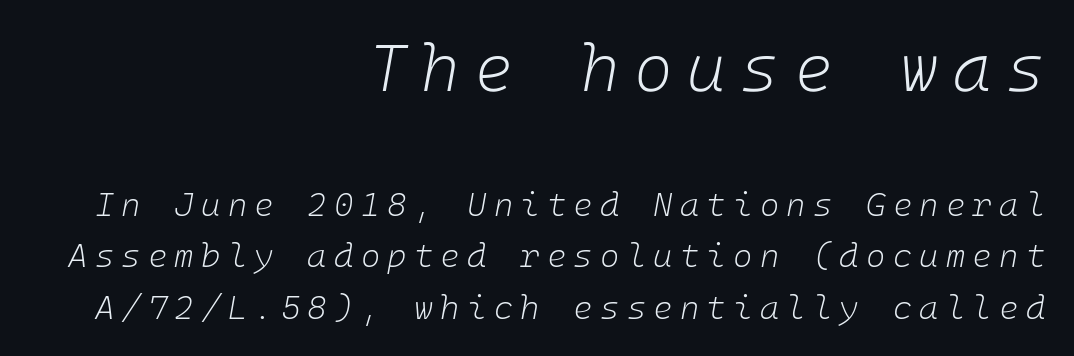
The image shows 66 px light type, italic (leaning right); set right-aligned, normal line spacing (1.56x), unusually wide letter spacing (+0.22 em), not underlined; the first (top) block is 2.0x larger; low stroke contrast and a medium x-height.
